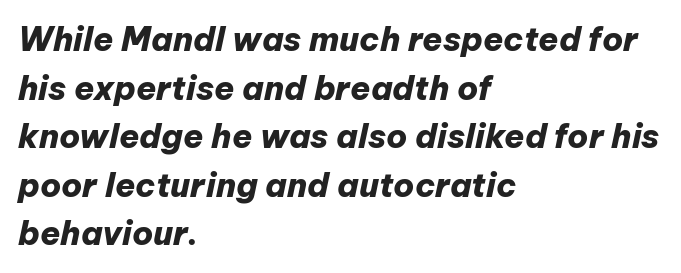
Nothing unusual about the tracking: characters are spaced as the font intends. Notice how the passage keeps a crisp vertical edge on the left only. Characters are canted at an angle relative to the baseline's perpendicular. These lines are rendered in a variable-pitch font. Vertical spacing — default. The typesetting leans heavy: a genuine bold.
